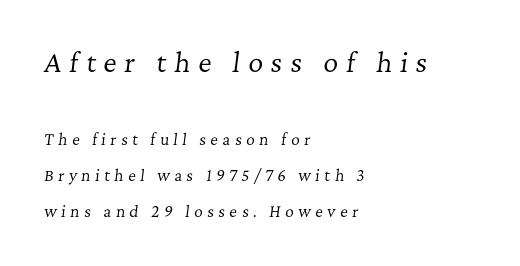
{"italic": "yes", "lean": "right", "slant_degrees": 7, "bold": "no", "underline": "no", "align": "left", "line_spacing": "loose", "line_spacing_ratio": 2.42, "letter_spacing": "wide", "letter_spacing_em": 0.3, "larger_block": "first", "size_ratio": 1.73, "glyph_px": 26}
